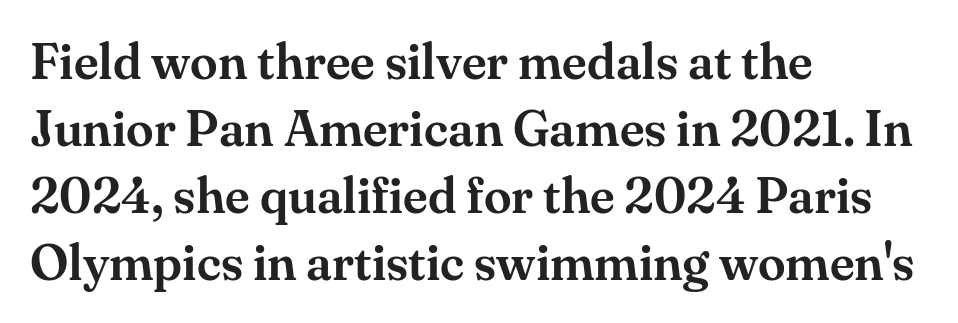
{"serif": "yes", "italic": "no", "width": "normal", "stroke_contrast": "medium", "x_height": "small", "monospaced": "no", "underline": "no", "align": "left", "line_spacing": "normal", "line_spacing_ratio": 1.34, "letter_spacing": "normal", "letter_spacing_em": 0.0, "glyph_px": 50}
